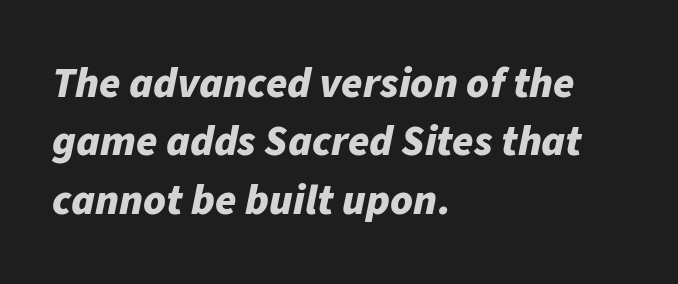
{"italic": "yes", "lean": "right", "slant_degrees": 11, "bold": "yes", "weight": "bold", "width": "normal", "stroke_contrast": "low", "x_height": "medium", "monospaced": "no", "underline": "no", "align": "left", "line_spacing": "normal", "line_spacing_ratio": 1.36, "letter_spacing": "normal", "letter_spacing_em": 0.0, "glyph_px": 43}
